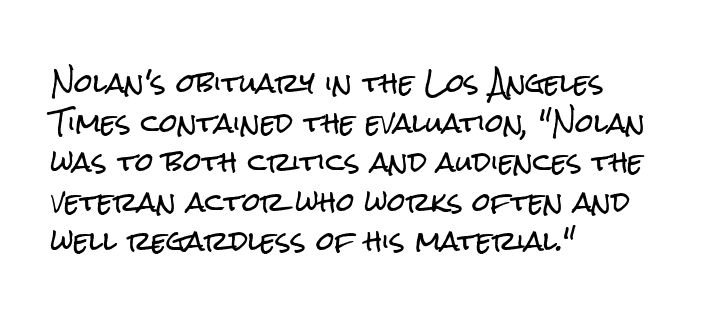
The image shows 26 px text type, upright; set left-aligned, normal line spacing (1.52x), normal letter spacing, not underlined.
